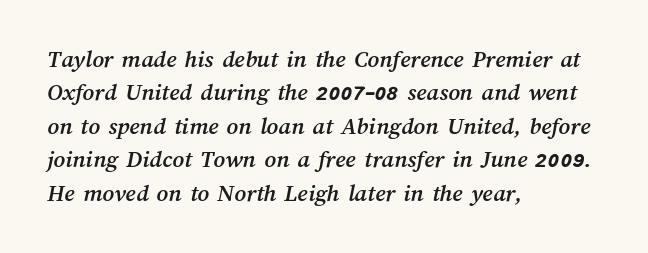
The image shows 25 px text type; set left-aligned, normal line spacing (1.34x), normal letter spacing, not underlined.
